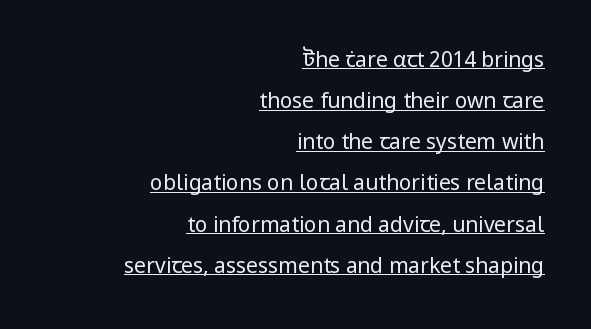
The image shows 21 px text type, upright; set right-aligned, loose line spacing (1.96x), normal letter spacing, underlined.
